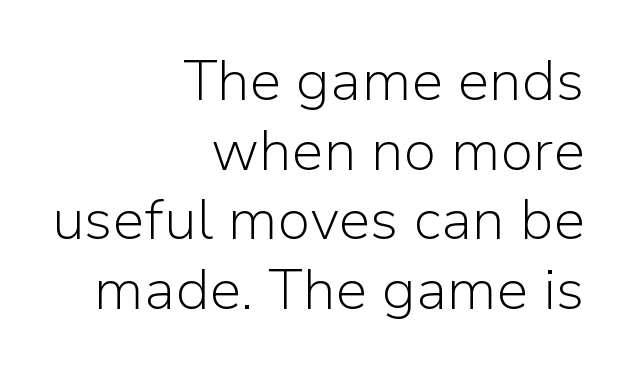
{"serif": "no", "italic": "no", "bold": "no", "weight": "light", "width": "normal", "stroke_contrast": "low", "x_height": "medium", "monospaced": "no", "underline": "no", "align": "right", "line_spacing_ratio": 1.22, "letter_spacing": "normal", "letter_spacing_em": 0.0, "glyph_px": 57}
